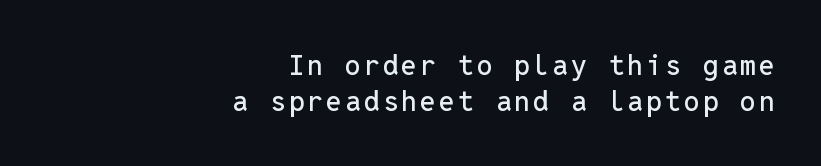
The image shows 28 px sans-serif type, upright, monospaced; set right-aligned, normal line spacing (1.27x), not underlined; low stroke contrast and a medium x-height.
